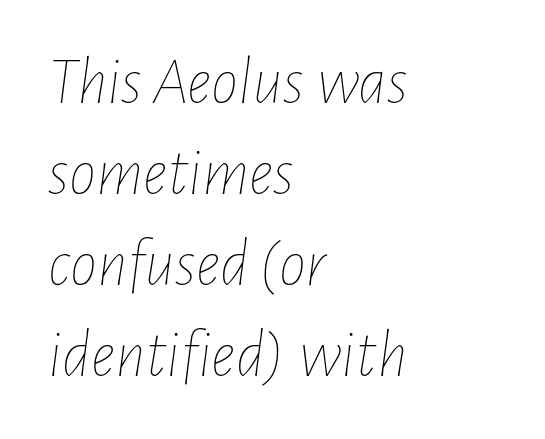
The image shows 68 px thin, condensed type, italic (leaning right); set left-aligned, normal line spacing (1.34x), normal letter spacing, not underlined; low stroke contrast and a medium x-height.
